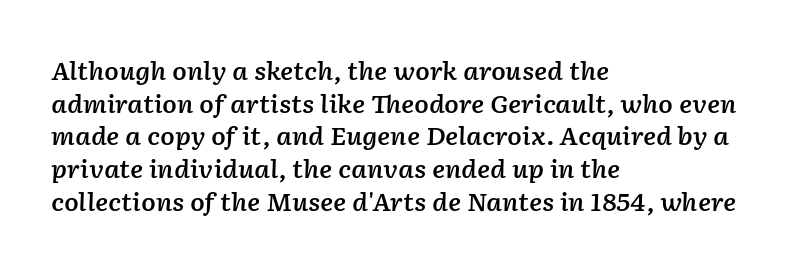
Q: Is the text bold? A: Semi-bold.
Q: Is the text italic (slanted)? A: Yes, it leans right by about 2 degrees.
Q: Is the text underlined? A: No.
Q: How is the paragraph aligned? A: Left-aligned.
Q: Is the spacing between letters normal or unusually wide? A: Normal.
Q: Is the spacing between lines tight, normal or loose? A: Normal.
